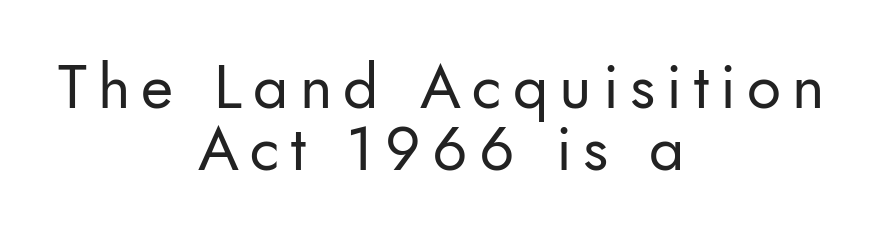
Q: Is the text bold? A: No.
Q: Is the text italic (slanted)? A: No, it is upright.
Q: Is the typeface a serif or a sans-serif typeface? A: Sans-serif.
Q: Is the text underlined? A: No.
Q: How is the paragraph aligned? A: Centered.
Q: Is the spacing between lines tight, normal or loose? A: Tight.
Q: Width (condensed, normal, or wide)? A: Normal.
Q: Stroke contrast? A: Low.
Q: x-height? A: Small.
Q: Monospaced? A: No.
